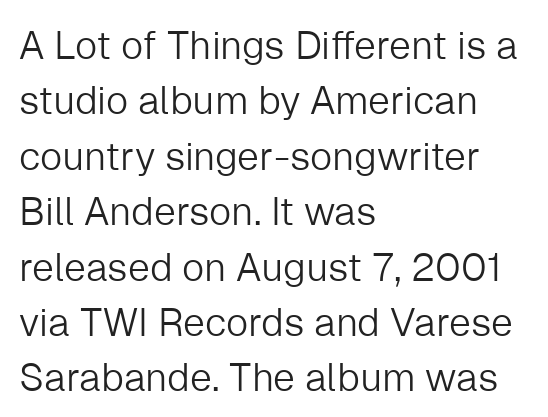
{"serif": "no", "italic": "no", "bold": "no", "weight": "light", "width": "normal", "stroke_contrast": "low", "x_height": "medium", "monospaced": "no", "underline": "no", "align": "left", "line_spacing": "normal", "line_spacing_ratio": 1.42, "letter_spacing": "normal", "letter_spacing_em": 0.0, "glyph_px": 39}
